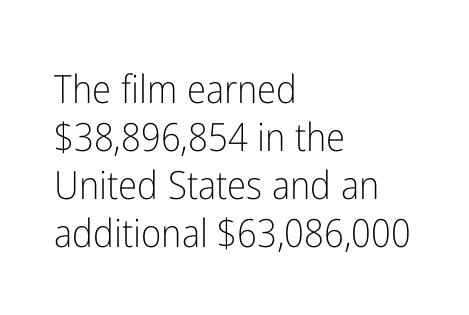
{"serif": "no", "italic": "no", "bold": "no", "weight": "light", "width": "condensed", "stroke_contrast": "low", "x_height": "medium", "monospaced": "no", "underline": "no", "align": "left", "line_spacing_ratio": 1.23, "letter_spacing": "normal", "letter_spacing_em": 0.0, "glyph_px": 39}
